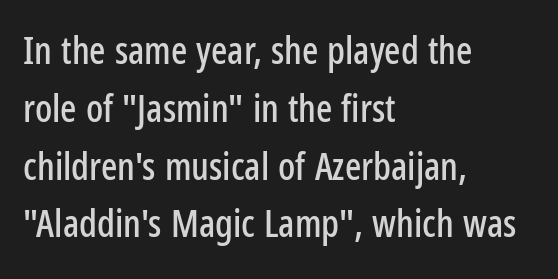
{"serif": "no", "italic": "no", "width": "condensed", "stroke_contrast": "low", "x_height": "medium", "monospaced": "no", "underline": "no", "align": "left", "line_spacing": "normal", "line_spacing_ratio": 1.52, "letter_spacing": "normal", "letter_spacing_em": 0.0, "glyph_px": 38}
